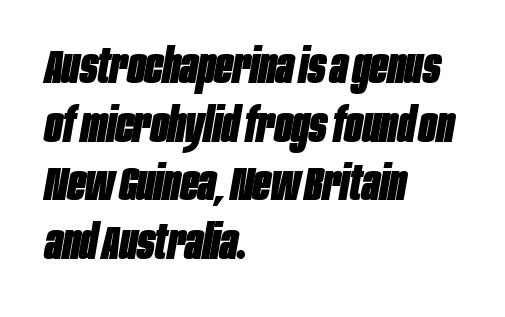
Q: Is the text bold? A: Yes.
Q: Is the text italic (slanted)? A: Yes, it leans right by about 10 degrees.
Q: Is the text underlined? A: No.
Q: How is the paragraph aligned? A: Left-aligned.
Q: Is the spacing between letters normal or unusually wide? A: Normal.
Q: Is the spacing between lines tight, normal or loose? A: Normal.
Q: Width (condensed, normal, or wide)? A: Condensed.
Q: Stroke contrast? A: Low.
Q: x-height? A: Large.
Q: Monospaced? A: No.
